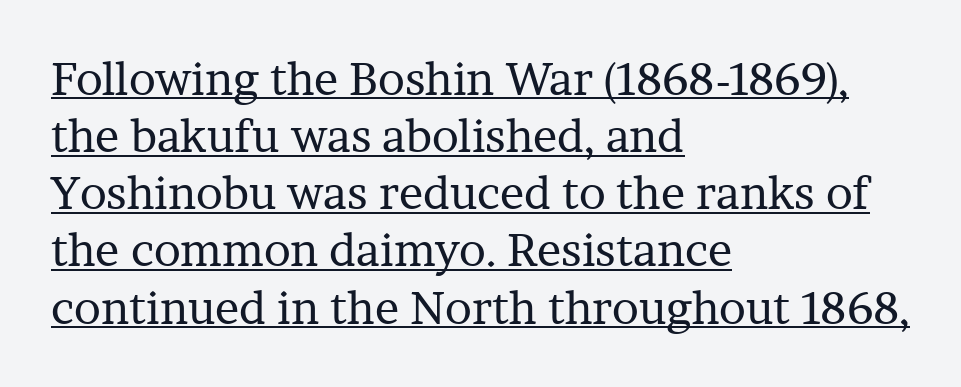
{"serif": "yes", "italic": "no", "bold": "no", "weight": "regular", "width": "normal", "stroke_contrast": "low", "x_height": "medium", "monospaced": "no", "underline": "yes", "align": "left", "line_spacing": "normal", "line_spacing_ratio": 1.27, "letter_spacing": "normal", "letter_spacing_em": 0.0, "glyph_px": 45}
